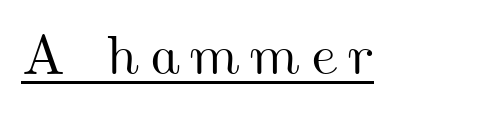
{"width": "wide", "stroke_contrast": "medium", "x_height": "small", "monospaced": "no", "underline": "yes", "glyph_px": 56}
